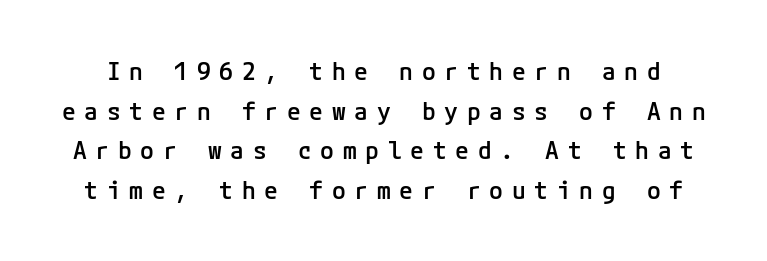
Q: Is the text bold? A: Semi-bold.
Q: Is the text italic (slanted)? A: No, it is upright.
Q: Is the text underlined? A: No.
Q: Is the spacing between letters normal or unusually wide? A: Unusually wide.
Q: Is the spacing between lines tight, normal or loose? A: Normal.
